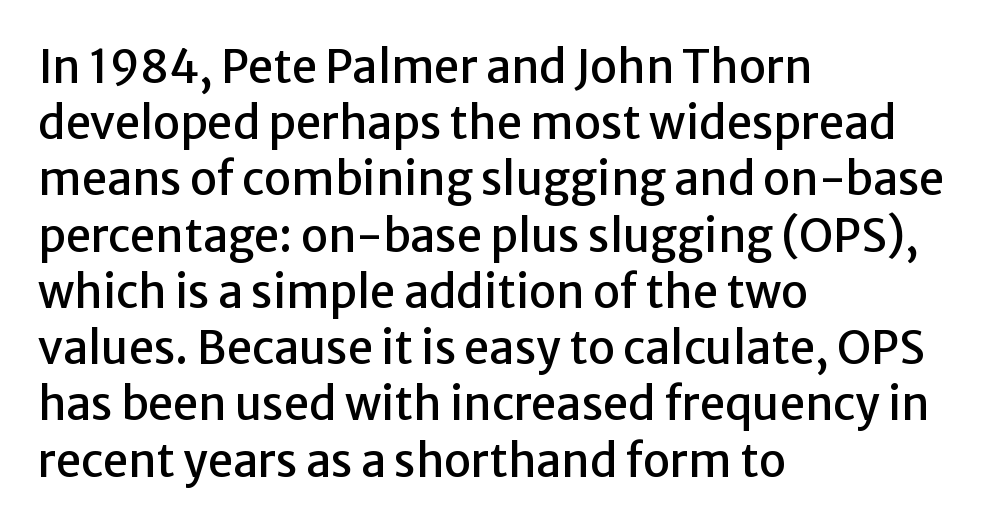
Regarding leading, the lines here are spaced in the standard way. The rendering uses natural spacing where letterforms have individual widths. Where is the straight margin? On the left. Look at the bottom of the vertical strokes: they stop flat, with no serifs. The passage shown has conventional tracking throughout.
